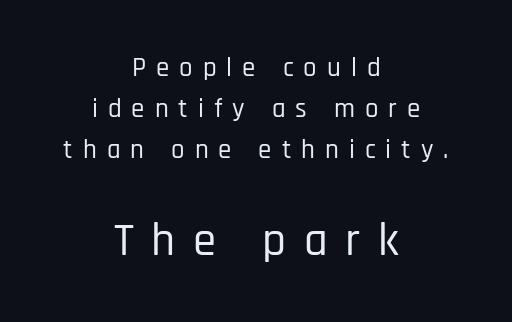
Q: Is the text italic (slanted)? A: No, it is upright.
Q: Is the typeface a serif or a sans-serif typeface? A: Sans-serif.
Q: Is the text underlined? A: No.
Q: How is the paragraph aligned? A: Centered.
Q: Is the spacing between letters normal or unusually wide? A: Unusually wide.
Q: Is the spacing between lines tight, normal or loose? A: Normal.
Q: Which block of text is set in a larger size, the first (top) or the second (bottom)? A: The second (bottom) one.
Q: Width (condensed, normal, or wide)? A: Condensed.
Q: Stroke contrast? A: Low.
Q: x-height? A: Large.
Q: Monospaced? A: No.
